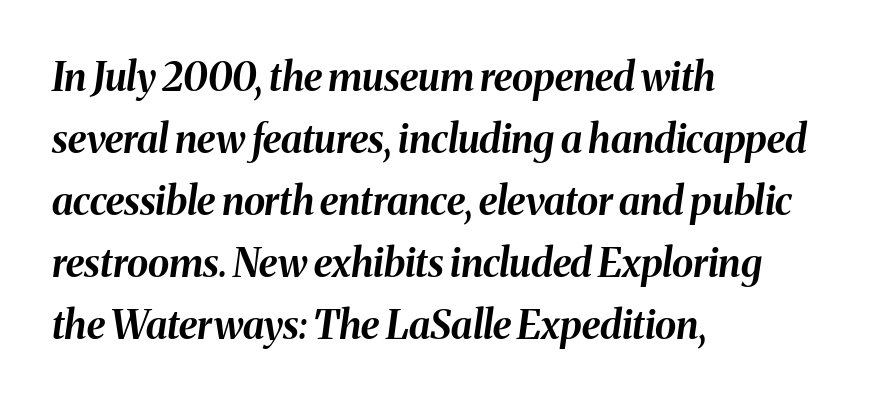
Compared with typical body copy, the letter spacing here is the same. The block of text has a typical density, with ordinary space between rows. An italicized treatment has been applied to the whole sample. Set as a true bold cut, around the 700 mark. Check the space under the baseline: it is left empty.
